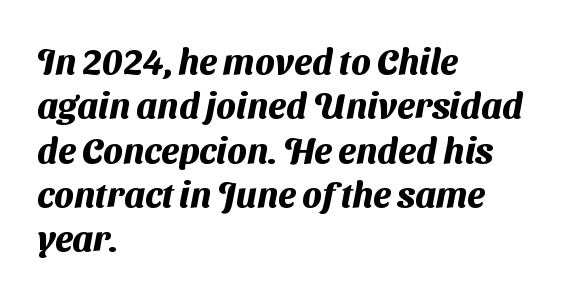
What weight is shown? A full bold with thick strokes. This sample uses a sans-serif face. Does extra space separate the letters? No, they use regular spacing. Varying glyph widths throughout — classic text-font behaviour. The rendering anchors every line to the left-hand side. Nobody drew a line under any word here.
